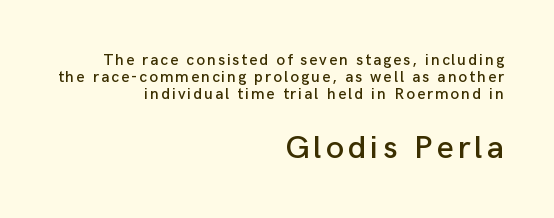
{"serif": "no", "italic": "no", "width": "normal", "stroke_contrast": "low", "x_height": "medium", "monospaced": "no", "underline": "no", "align": "right", "line_spacing": "tight", "line_spacing_ratio": 1.07, "larger_block": "second", "size_ratio": 2.06, "glyph_px": 33}
